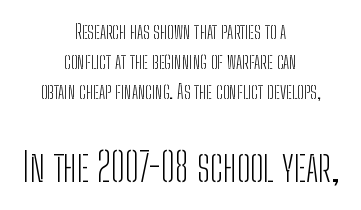
{"serif": "no", "italic": "no", "bold": "no", "weight": "light", "width": "condensed", "stroke_contrast": "low", "x_height": "medium", "monospaced": "no", "underline": "no", "align": "center", "line_spacing": "normal", "line_spacing_ratio": 1.51, "letter_spacing": "normal", "letter_spacing_em": 0.0, "larger_block": "second", "size_ratio": 2.0, "glyph_px": 40}
